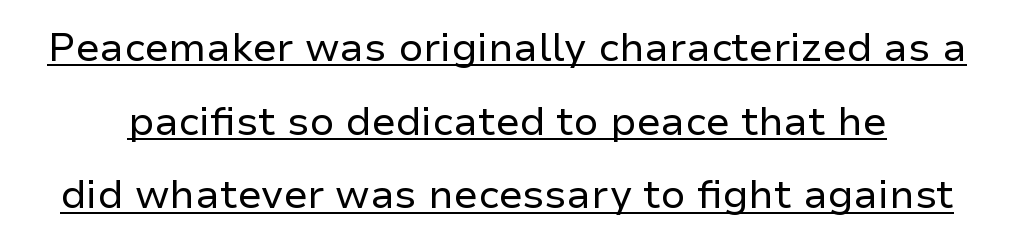
{"serif": "no", "italic": "no", "bold": "no", "weight": "regular", "width": "normal", "stroke_contrast": "low", "x_height": "medium", "monospaced": "no", "underline": "yes", "line_spacing_ratio": 1.84, "letter_spacing": "normal", "letter_spacing_em": 0.0, "glyph_px": 40}
